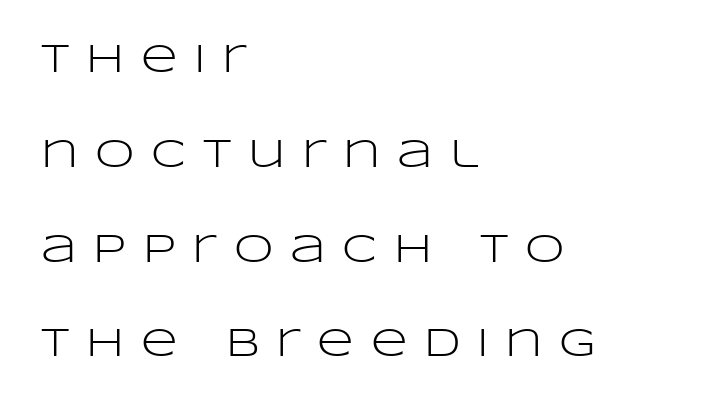
{"serif": "no", "italic": "no", "bold": "no", "weight": "light", "width": "wide", "stroke_contrast": "low", "x_height": "large", "monospaced": "no", "underline": "no", "align": "left", "line_spacing": "loose", "line_spacing_ratio": 2.37, "letter_spacing": "wide", "letter_spacing_em": 0.42, "glyph_px": 40}
